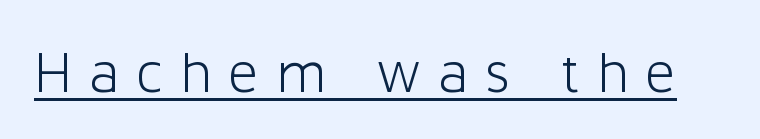
{"serif": "no", "italic": "no", "bold": "no", "weight": "light", "width": "normal", "stroke_contrast": "low", "x_height": "medium", "monospaced": "no", "underline": "yes", "letter_spacing": "wide", "letter_spacing_em": 0.27, "glyph_px": 60}
